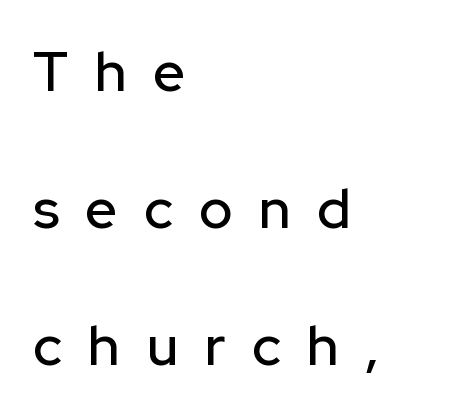
A classic flush-left, rag-right setting is used for this passage. What stands out about the letter spacing? Its width — letters are far apart. Baseline-to-baseline distance is far greater than the letter height. The letters stand straight up with perfectly vertical stems.
